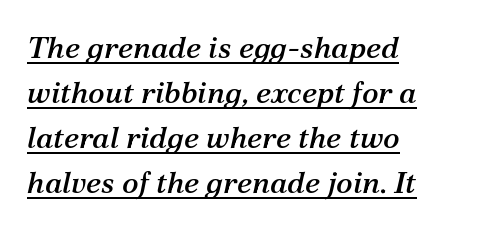
This sample carries an underscore along the baseline area. The passage shown is typeset with a serif family. The gaps between neighbouring characters are ordinary and unremarkable. Designer's note — italics engaged.
